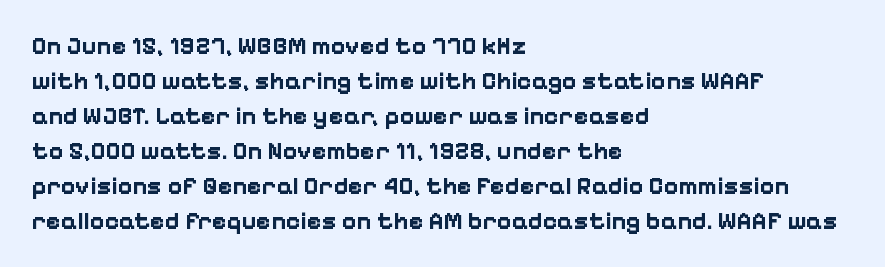
The image shows 25 px bold type, upright; set left-aligned, normal line spacing (1.4x), normal letter spacing, not underlined.
